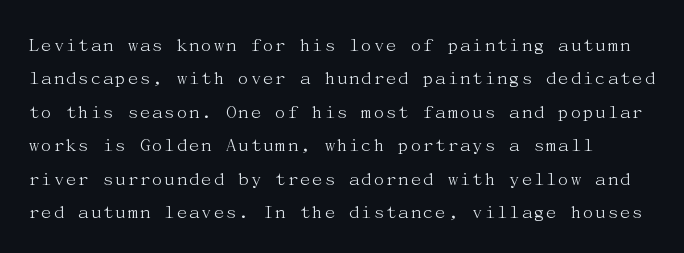
Honestly, there is no underline to notice here at all. Summary of weight: not heavy and not bold. Normally led — the rows are evenly, conventionally spaced. Nope, not italic — everything's standing straight. The rendering keeps characters at their native spacing.
